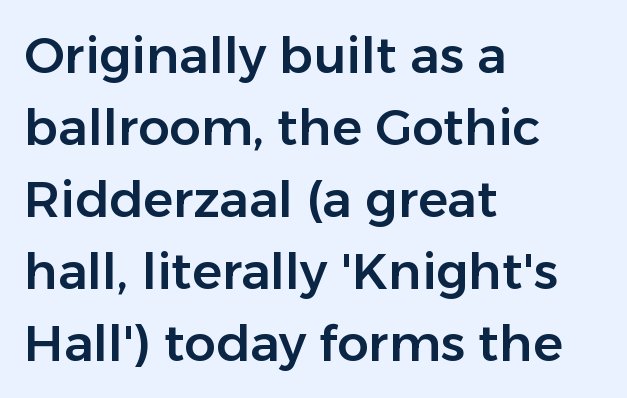
{"serif": "no", "italic": "no", "width": "normal", "stroke_contrast": "low", "x_height": "medium", "monospaced": "no", "underline": "no", "align": "left", "line_spacing": "normal", "line_spacing_ratio": 1.44, "letter_spacing": "normal", "letter_spacing_em": 0.0, "glyph_px": 50}
